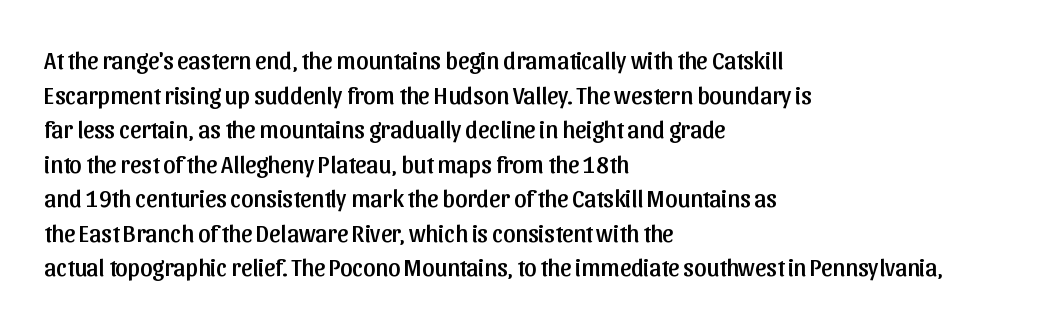
The image shows 24 px text type, upright; set left-aligned, normal line spacing (1.44x), normal letter spacing, not underlined.
